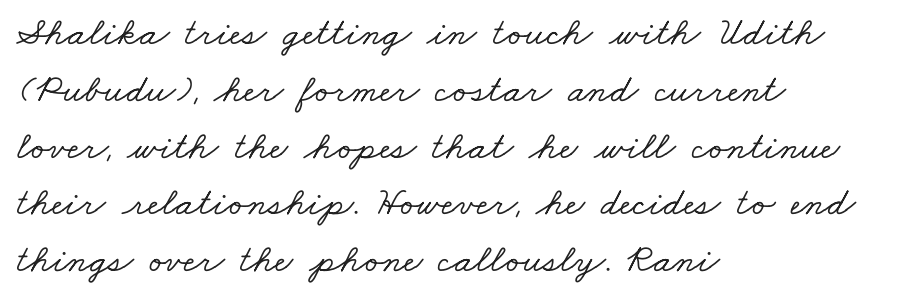
Vertically, the passage feels balanced, rows spaced as you'd expect. Rule under the text: the space is simply empty. The lines in this sample share a left origin and differ only in where they stop. Observe the serifs anchoring each vertical stroke in this sample. The rendering uses natural spacing where letterforms have individual widths.
